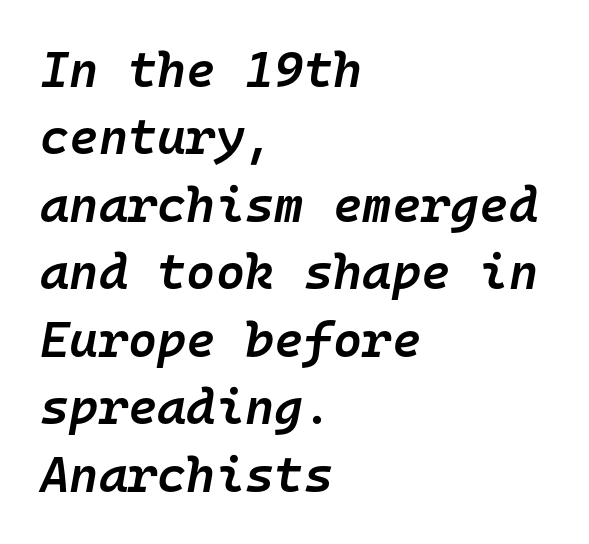
Q: Is the text bold? A: Semi-bold.
Q: Is the text italic (slanted)? A: Yes, it leans right by about 10 degrees.
Q: Is the text underlined? A: No.
Q: How is the paragraph aligned? A: Left-aligned.
Q: Is the spacing between letters normal or unusually wide? A: Normal.
Q: Is the spacing between lines tight, normal or loose? A: Normal.
Q: Width (condensed, normal, or wide)? A: Normal.
Q: Stroke contrast? A: Low.
Q: x-height? A: Medium.
Q: Monospaced? A: Yes.
